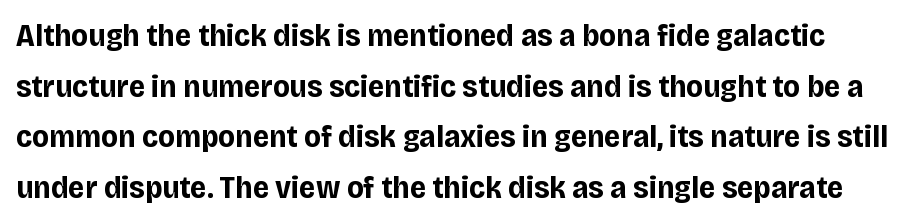
{"serif": "no", "italic": "no", "bold": "yes", "weight": "bold", "width": "normal", "stroke_contrast": "low", "x_height": "large", "monospaced": "no", "underline": "no", "line_spacing": "normal", "line_spacing_ratio": 1.58, "letter_spacing": "normal", "letter_spacing_em": 0.0, "glyph_px": 32}
